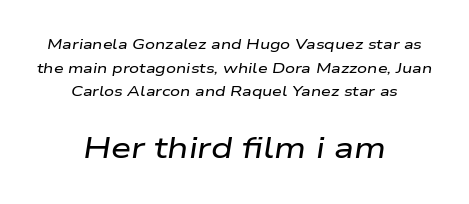
The lines in this sample share a center point and differ in where they start and stop. Rendered with sloped, italic letterforms. Plain, unruled lines of type. In this sample the second text group is rendered at the bigger scale. Horizontal bands of white between lines are of average thickness.
